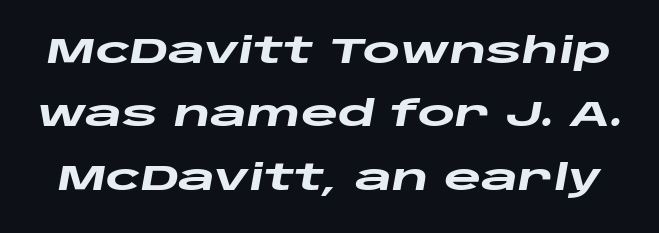
The image shows 36 px heavy, wide type, italic (leaning right); set line spacing 1.76x, normal letter spacing, not underlined; low stroke contrast and a large x-height.
